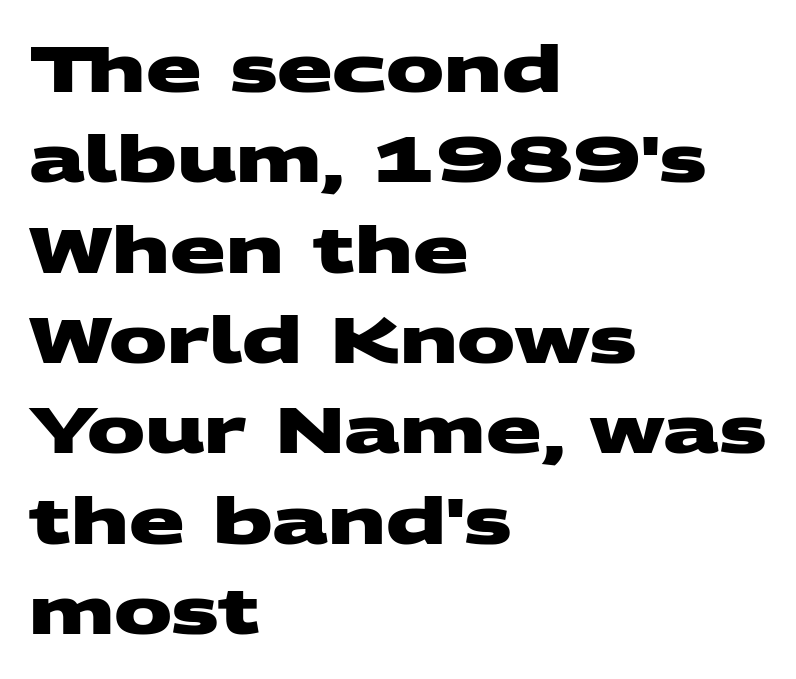
Q: Is the text bold? A: Yes.
Q: Is the typeface a serif or a sans-serif typeface? A: Sans-serif.
Q: Is the text underlined? A: No.
Q: How is the paragraph aligned? A: Left-aligned.
Q: Is the spacing between letters normal or unusually wide? A: Normal.
Q: Is the spacing between lines tight, normal or loose? A: Normal.
Q: Width (condensed, normal, or wide)? A: Wide.
Q: Stroke contrast? A: Medium.
Q: x-height? A: Large.
Q: Monospaced? A: No.
